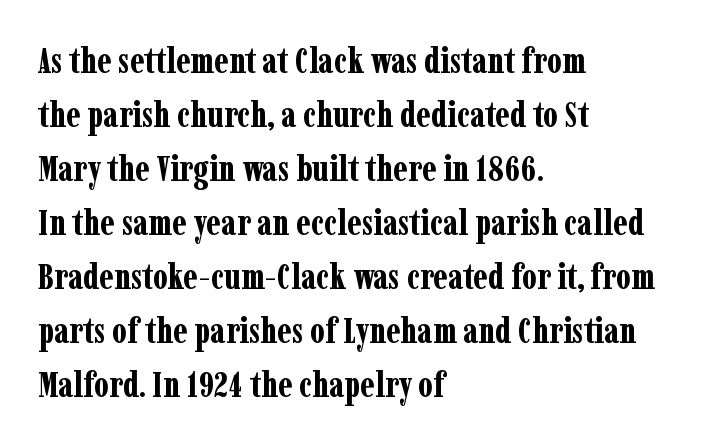
{"serif": "yes", "italic": "no", "bold": "yes", "weight": "bold", "width": "condensed", "stroke_contrast": "low", "x_height": "medium", "monospaced": "no", "underline": "no", "align": "left", "line_spacing": "normal", "line_spacing_ratio": 1.5, "letter_spacing": "normal", "letter_spacing_em": 0.0, "glyph_px": 36}
